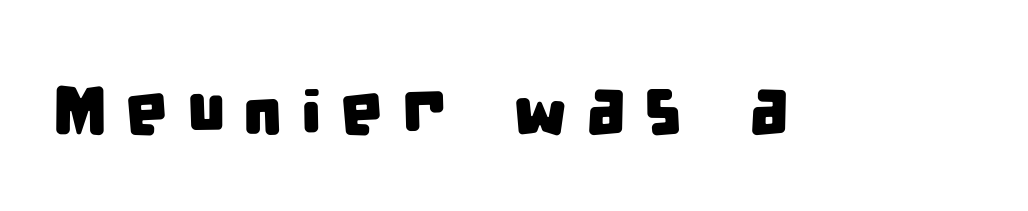
Is this a fixed-width face? No — the glyphs have proportional, varying widths. Each word looks stretched out because of the extra space between its letters. Look at the bottom of the vertical strokes: they stop flat, with no serifs. The glyphs are unaccompanied by any horizontal stroke below them.
